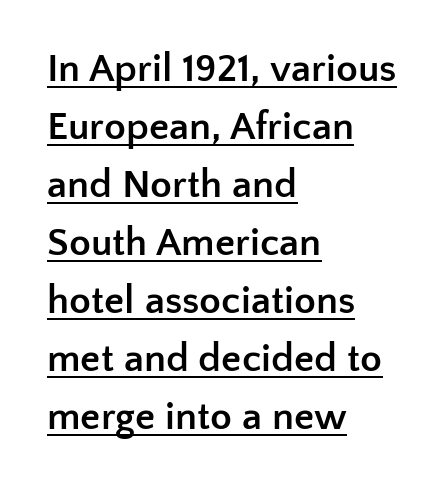
Q: Is the text bold? A: Yes.
Q: Is the text italic (slanted)? A: No, it is upright.
Q: Is the typeface a serif or a sans-serif typeface? A: Sans-serif.
Q: Is the text underlined? A: Yes.
Q: How is the paragraph aligned? A: Left-aligned.
Q: Is the spacing between letters normal or unusually wide? A: Normal.
Q: Is the spacing between lines tight, normal or loose? A: Normal.
Q: Width (condensed, normal, or wide)? A: Normal.
Q: Stroke contrast? A: Low.
Q: x-height? A: Medium.
Q: Monospaced? A: No.
